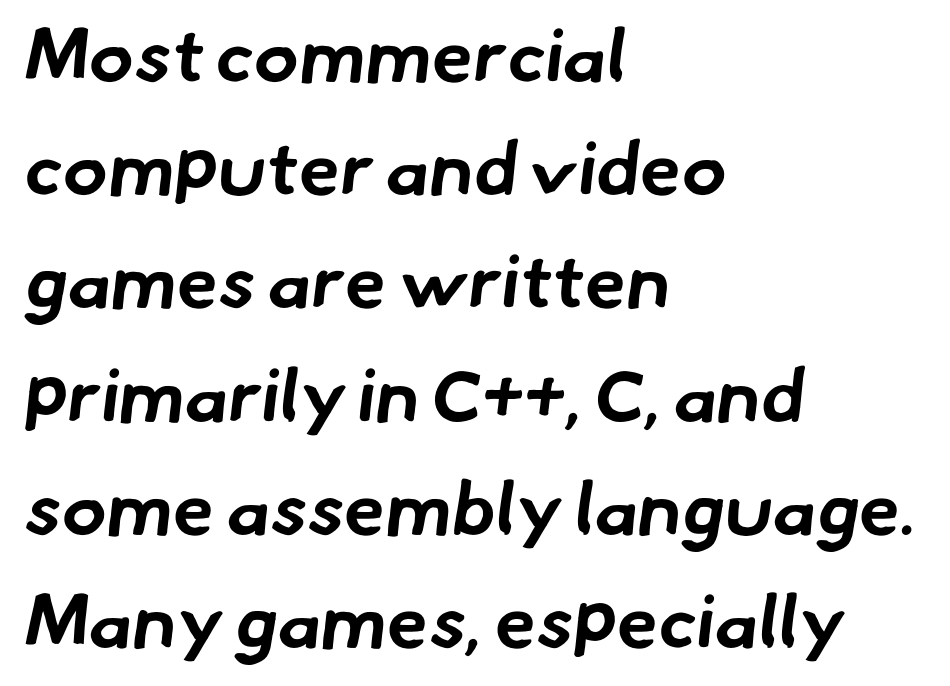
The image shows 75 px bold sans-serif type; set left-aligned, normal line spacing (1.51x), normal letter spacing, not underlined; low stroke contrast and a small x-height.
